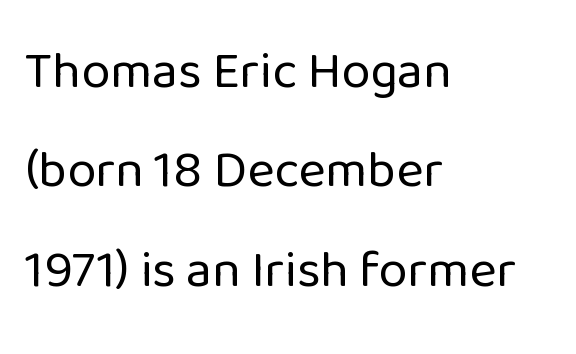
{"serif": "no", "italic": "no", "bold": "no", "weight": "regular", "width": "normal", "stroke_contrast": "low", "x_height": "medium", "monospaced": "no", "underline": "no", "align": "left", "line_spacing": "loose", "line_spacing_ratio": 1.91, "letter_spacing": "normal", "letter_spacing_em": 0.0, "glyph_px": 52}
